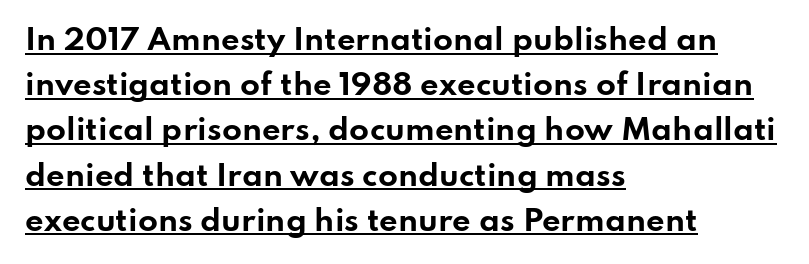
The image shows 29 px bold, wide sans-serif type, upright; set left-aligned, normal line spacing (1.56x), normal letter spacing, underlined; low stroke contrast and a small x-height.
